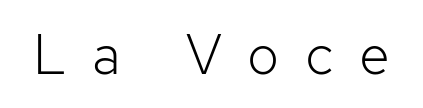
The image shows 56 px light sans-serif type, upright; set unusually wide letter spacing (+0.46 em), not underlined; low stroke contrast and a medium x-height.
